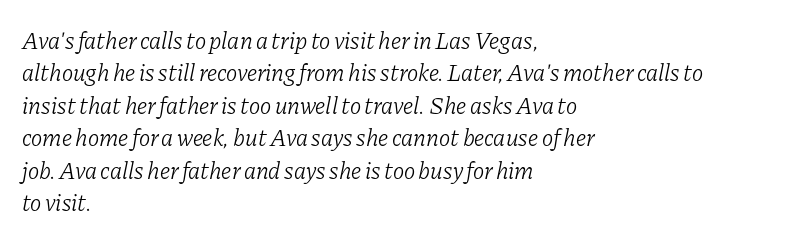
{"italic": "yes", "lean": "right", "slant_degrees": 11, "bold": "no", "underline": "no", "align": "left", "line_spacing": "normal", "line_spacing_ratio": 1.35, "letter_spacing": "normal", "letter_spacing_em": 0.0, "glyph_px": 24}
